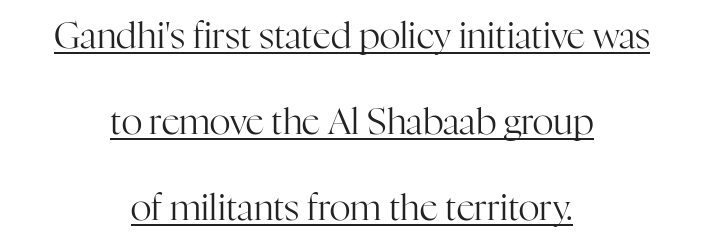
The image shows 36 px regular-weight serif type, upright; set centered, loose line spacing (2.39x), normal letter spacing, underlined; high stroke contrast and a medium x-height.
